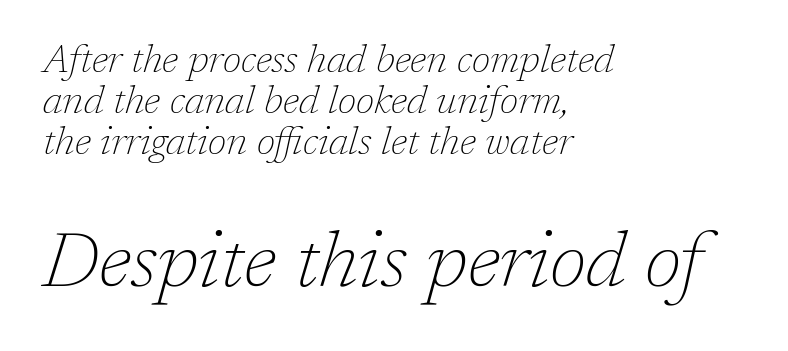
Q: Is the text bold? A: No.
Q: Is the text italic (slanted)? A: Yes, it leans right by about 17 degrees.
Q: Is the typeface a serif or a sans-serif typeface? A: Serif.
Q: Is the text underlined? A: No.
Q: How is the paragraph aligned? A: Left-aligned.
Q: Is the spacing between letters normal or unusually wide? A: Normal.
Q: Is the spacing between lines tight, normal or loose? A: Tight.
Q: Which block of text is set in a larger size, the first (top) or the second (bottom)? A: The second (bottom) one.
Q: Width (condensed, normal, or wide)? A: Normal.
Q: Stroke contrast? A: Low.
Q: x-height? A: Medium.
Q: Monospaced? A: No.
